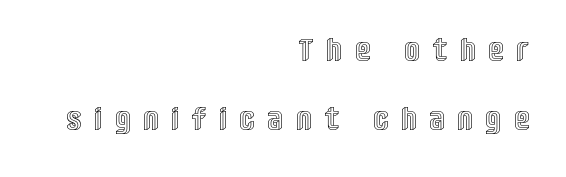
Q: Is the text italic (slanted)? A: No, it is upright.
Q: Is the text underlined? A: No.
Q: How is the paragraph aligned? A: Right-aligned.
Q: Is the spacing between letters normal or unusually wide? A: Unusually wide.
Q: Is the spacing between lines tight, normal or loose? A: Loose.
Q: Width (condensed, normal, or wide)? A: Condensed.
Q: x-height? A: Large.
Q: Monospaced? A: No.
